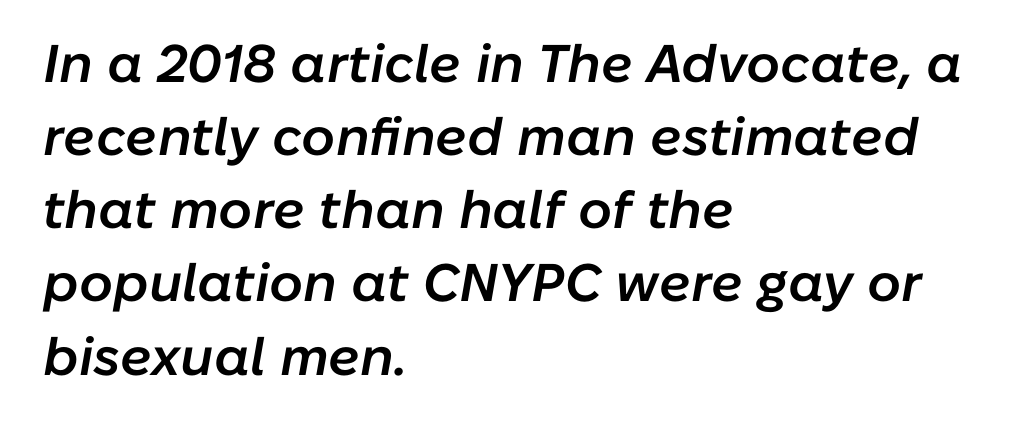
The image shows 53 px semibold type, italic (leaning right); set left-aligned, normal line spacing (1.38x), normal letter spacing, not underlined; low stroke contrast and a medium x-height.
